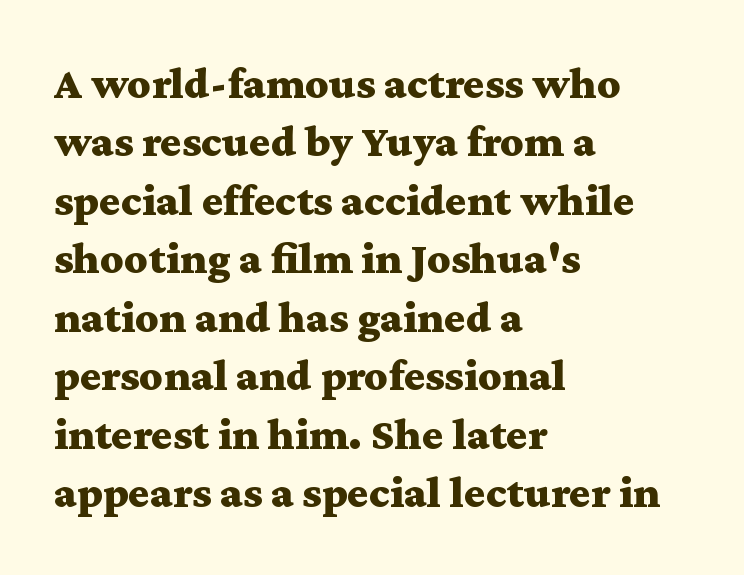
The image shows 45 px bold, wide serif type, upright; set left-aligned, normal line spacing (1.3x), normal letter spacing, not underlined; medium stroke contrast and a medium x-height.
